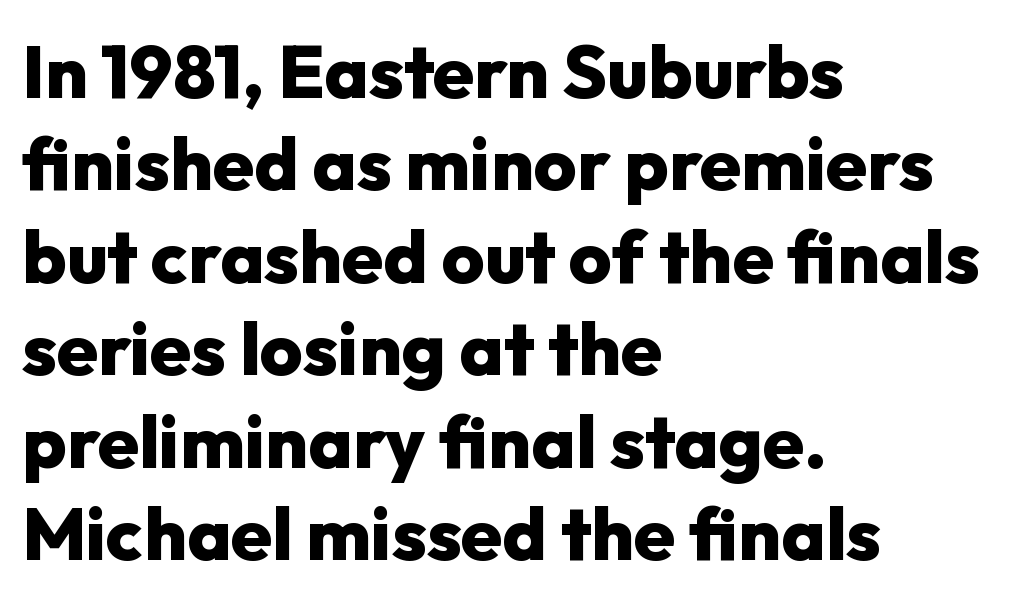
{"serif": "no", "italic": "no", "bold": "yes", "weight": "heavy", "width": "normal", "stroke_contrast": "low", "x_height": "medium", "monospaced": "no", "underline": "no", "align": "left", "line_spacing": "normal", "line_spacing_ratio": 1.25, "letter_spacing": "normal", "letter_spacing_em": 0.0, "glyph_px": 74}
